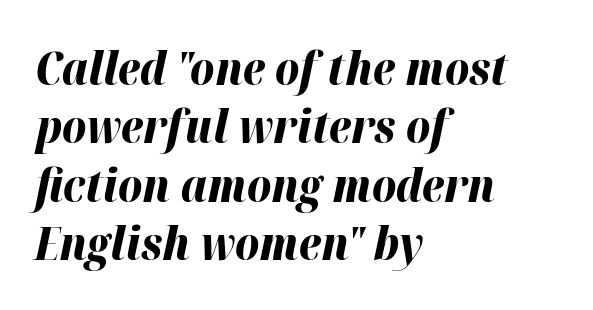
The rows are spaced the way most documents space them. The passage shown is not underscored anywhere. Teacher's note: observe the even left margin — that is flush-left alignment. A dark, heavy texture on the line: the type is bold. These lines were composed using italics.
